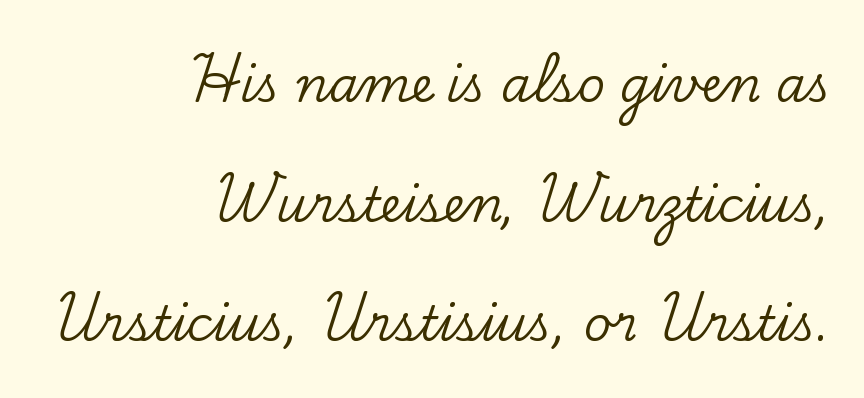
{"serif": "yes", "width": "normal", "stroke_contrast": "low", "x_height": "small", "monospaced": "no", "underline": "no", "align": "right", "line_spacing": "loose", "line_spacing_ratio": 2.49, "letter_spacing": "normal", "letter_spacing_em": 0.0, "glyph_px": 48}
